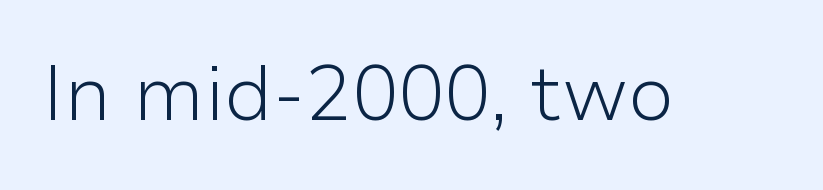
The passage shown has conventional tracking throughout. Each letter keeps its own natural width here, so spacing adapts to shape. Any mark beneath the type? The region is blank. Stroke thickness stays within the range of a standard reading face or lighter. In terms of letterform style, serifs are entirely absent. Nope, not italic — everything's standing straight.
